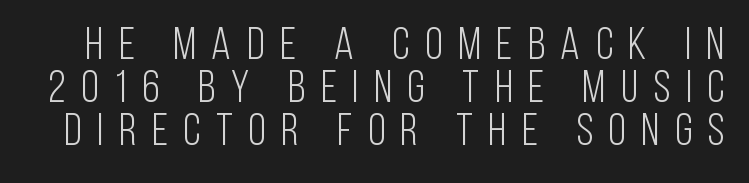
Characters remain perfectly vertical along every line. The type is letterspaced generously, with wide tracking. The font sits on the lighter half of the weight spectrum, regular included. Rule under the text: the space is simply empty. The vertical gap from one line to the next is small. Varying glyph widths throughout — classic text-font behaviour.
